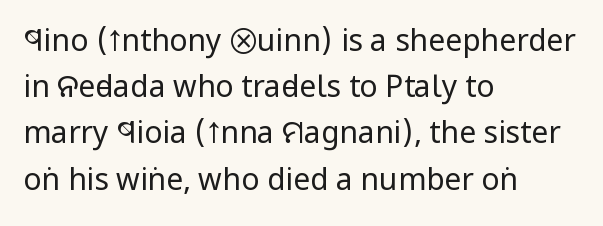
Layout note: lines flush left. Weight: regular or lighter. Decoration check: the copy has no underline. Style check: upright. This rendering employs a face without finishing strokes, i.e., a sans-serif.
